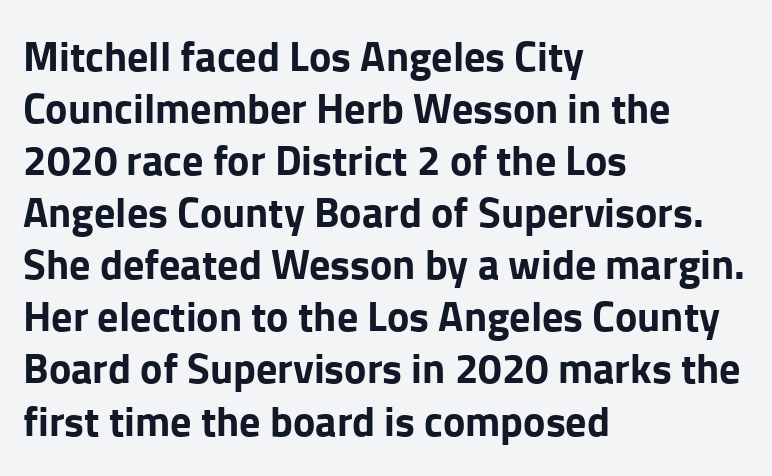
{"serif": "no", "italic": "no", "bold": "yes", "weight": "bold", "width": "normal", "stroke_contrast": "low", "x_height": "medium", "monospaced": "no", "underline": "no", "align": "left", "line_spacing_ratio": 1.24, "letter_spacing": "normal", "letter_spacing_em": 0.0, "glyph_px": 42}
